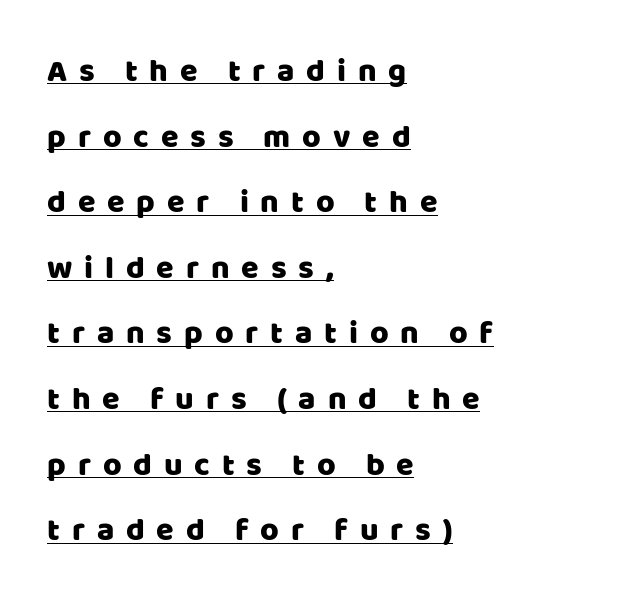
This block would shrink considerably if given ordinary leading; it's expanded now. A student would call this left alignment; a typographer would say flush left, rag right. Somebody hit Ctrl+U on this one — the words are underlined. Font category for this specimen: sans-serif.
